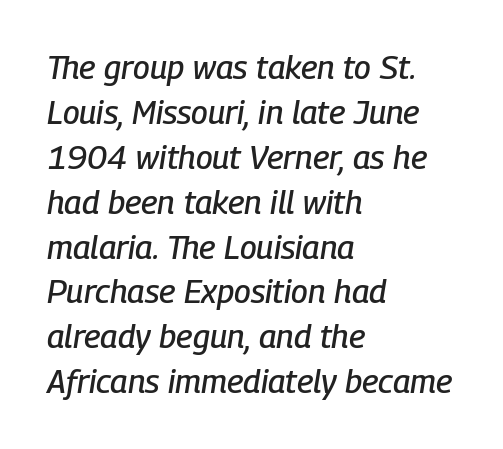
{"italic": "yes", "lean": "right", "slant_degrees": 9, "width": "condensed", "stroke_contrast": "low", "x_height": "medium", "monospaced": "no", "underline": "no", "align": "left", "line_spacing": "normal", "line_spacing_ratio": 1.36, "letter_spacing": "normal", "letter_spacing_em": 0.0, "glyph_px": 33}
